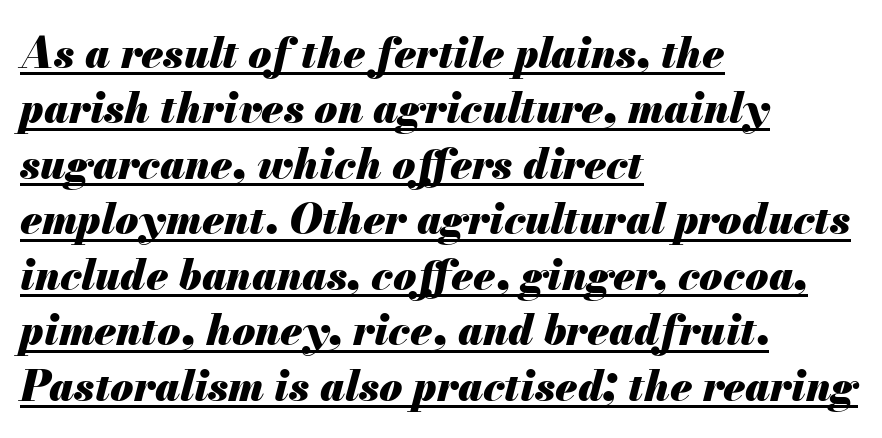
The image shows 42 px heavy type, italic (leaning right); set left-aligned, normal line spacing (1.32x), normal letter spacing, underlined; medium stroke contrast and a small x-height.
